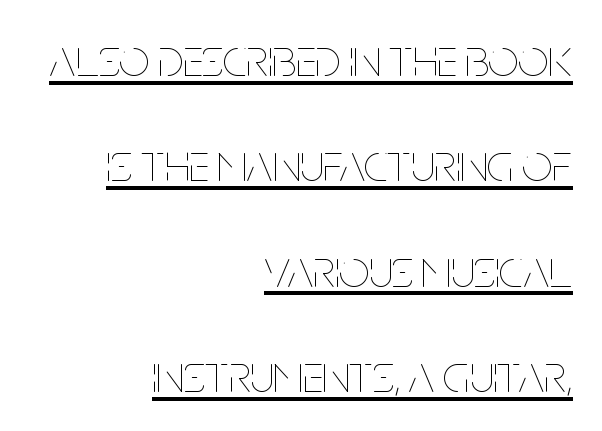
The passage shown is typed in a proportional face where columns would drift. This rendering leaves character spacing at its baseline value. The glyphs are accompanied by a horizontal stroke just below them. Stems here are at most as thick as an everyday book face. Reading down the column, the eye jumps a long way to each next line. It's the straight-up-and-down kind of type.
